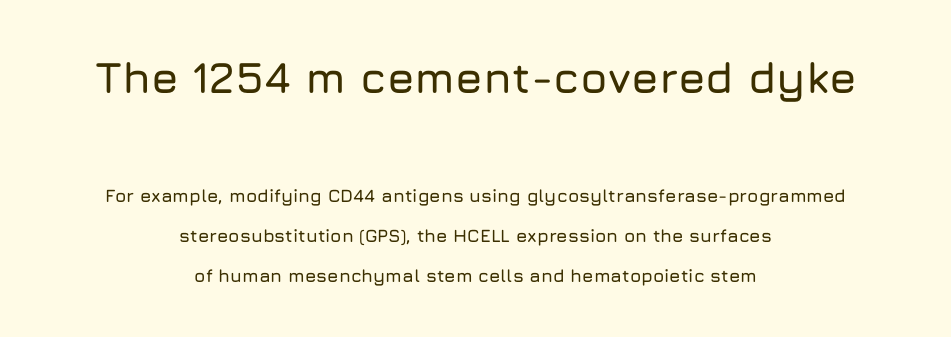
Q: Is the text italic (slanted)? A: No, it is upright.
Q: Is the typeface a serif or a sans-serif typeface? A: Sans-serif.
Q: Is the text underlined? A: No.
Q: How is the paragraph aligned? A: Centered.
Q: Is the spacing between letters normal or unusually wide? A: Normal.
Q: Is the spacing between lines tight, normal or loose? A: Loose.
Q: Which block of text is set in a larger size, the first (top) or the second (bottom)? A: The first (top) one.
Q: Width (condensed, normal, or wide)? A: Normal.
Q: Stroke contrast? A: Low.
Q: x-height? A: Medium.
Q: Monospaced? A: No.
